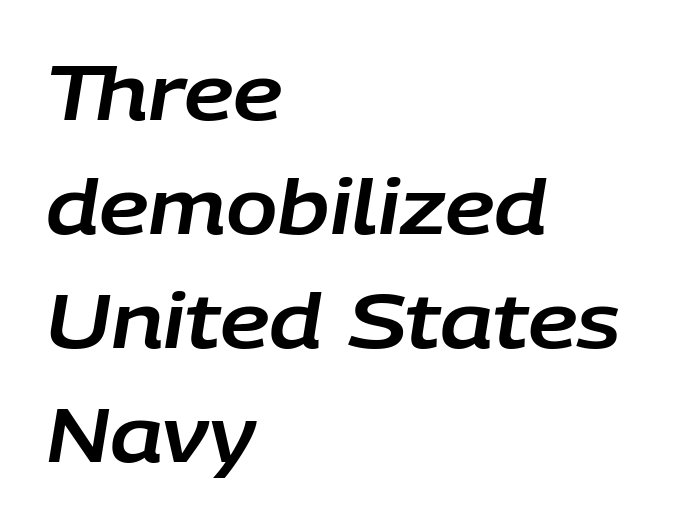
You could call the tracking neutral — neither tight nor loose. A clean baseline with only descenders dipping below it. Slanted lettering throughout. Where is the straight margin? On the left. The letters advance in unequal steps, a hallmark of proportional type.
